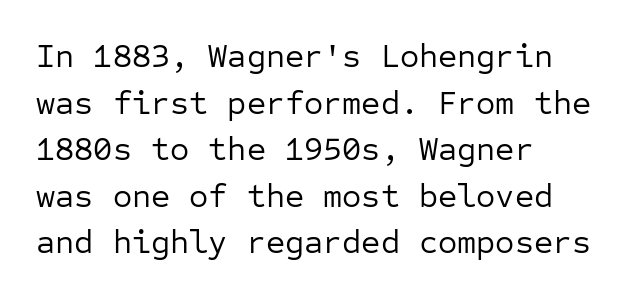
Q: Is the text bold? A: No.
Q: Is the text italic (slanted)? A: No, it is upright.
Q: Is the typeface a serif or a sans-serif typeface? A: Sans-serif.
Q: Is the text underlined? A: No.
Q: How is the paragraph aligned? A: Left-aligned.
Q: Is the spacing between letters normal or unusually wide? A: Normal.
Q: Is the spacing between lines tight, normal or loose? A: Normal.
Q: Width (condensed, normal, or wide)? A: Normal.
Q: Stroke contrast? A: Low.
Q: x-height? A: Medium.
Q: Monospaced? A: Yes.
